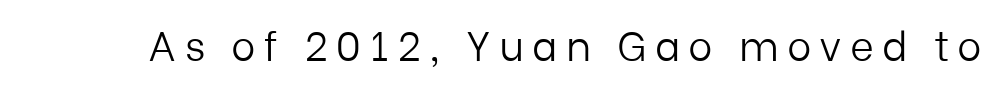
Is the letter spacing exaggerated? Yes — the characters are pushed far apart. The axis of the letterforms is exactly vertical. Think of a printed novel: that variable character pitch is what you see here. Are there feet on the stems? There aren't — it's a sans.
